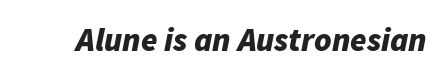
Q: Is the text bold? A: Yes.
Q: Is the text italic (slanted)? A: Yes, it leans right by about 11 degrees.
Q: Is the text underlined? A: No.
Q: Is the spacing between letters normal or unusually wide? A: Normal.
Q: Width (condensed, normal, or wide)? A: Normal.
Q: Stroke contrast? A: Low.
Q: x-height? A: Medium.
Q: Monospaced? A: No.
